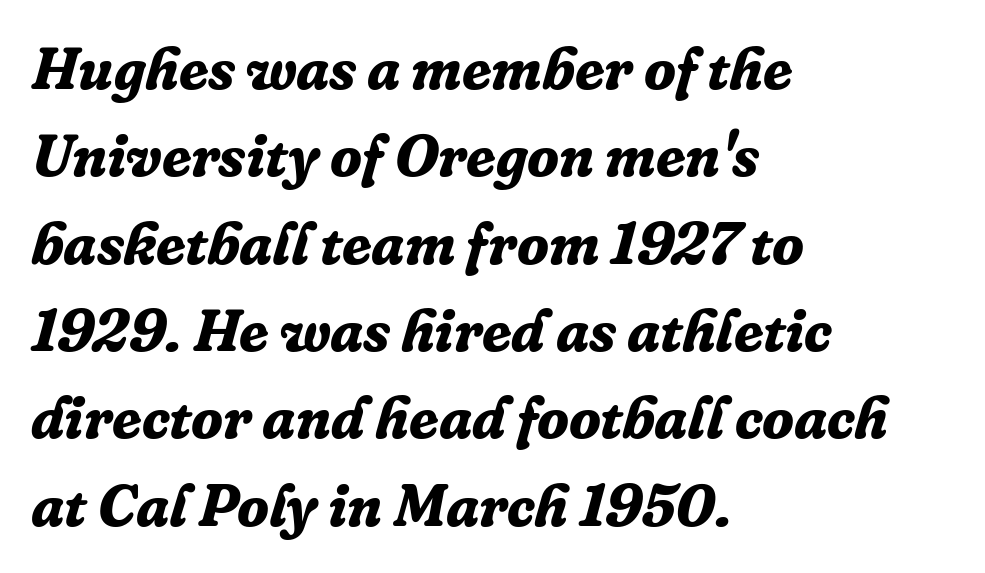
{"serif": "yes", "italic": "yes", "lean": "right", "slant_degrees": 16, "bold": "yes", "weight": "bold", "width": "normal", "stroke_contrast": "low", "x_height": "medium", "monospaced": "no", "underline": "no", "align": "left", "line_spacing": "normal", "line_spacing_ratio": 1.48, "letter_spacing": "normal", "letter_spacing_em": 0.0, "glyph_px": 59}
